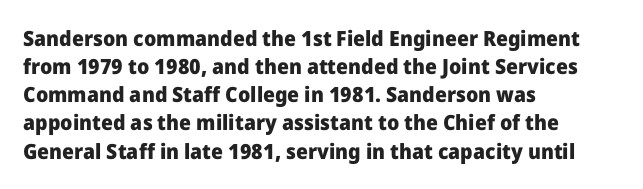
{"italic": "no", "bold": "yes", "underline": "no", "align": "left", "line_spacing": "normal", "line_spacing_ratio": 1.34, "letter_spacing": "normal", "letter_spacing_em": 0.0, "glyph_px": 21}
